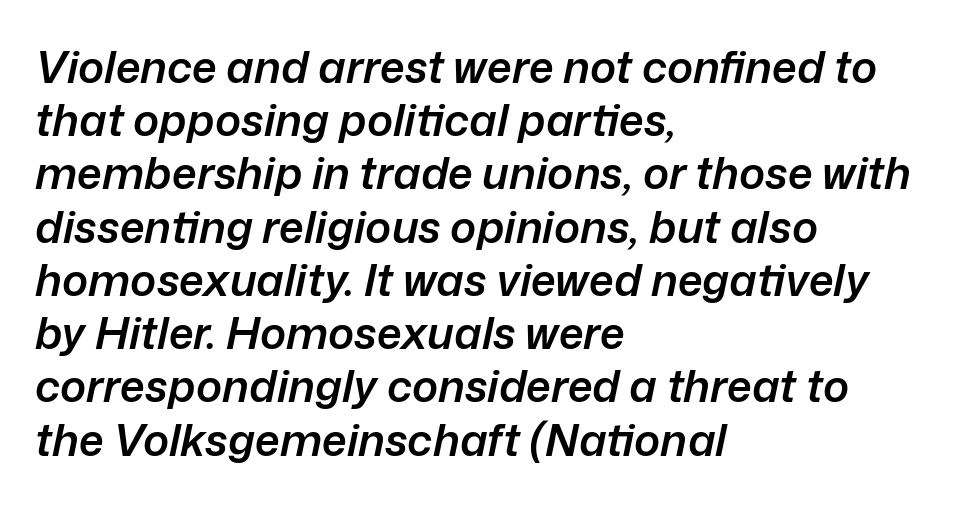
{"italic": "yes", "lean": "right", "slant_degrees": 12, "bold": "semi", "weight": "semibold", "width": "normal", "stroke_contrast": "low", "x_height": "medium", "monospaced": "no", "underline": "no", "align": "left", "line_spacing_ratio": 1.21, "letter_spacing": "normal", "letter_spacing_em": 0.0, "glyph_px": 44}
